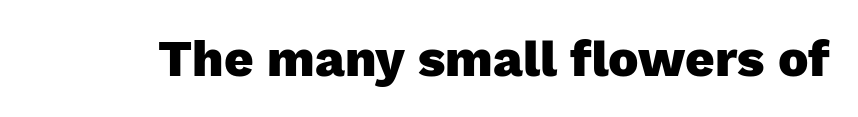
Q: Is the text bold? A: Yes.
Q: Is the text italic (slanted)? A: No, it is upright.
Q: Is the typeface a serif or a sans-serif typeface? A: Sans-serif.
Q: Is the text underlined? A: No.
Q: Is the spacing between letters normal or unusually wide? A: Normal.
Q: Width (condensed, normal, or wide)? A: Normal.
Q: Stroke contrast? A: Low.
Q: x-height? A: Medium.
Q: Monospaced? A: No.
